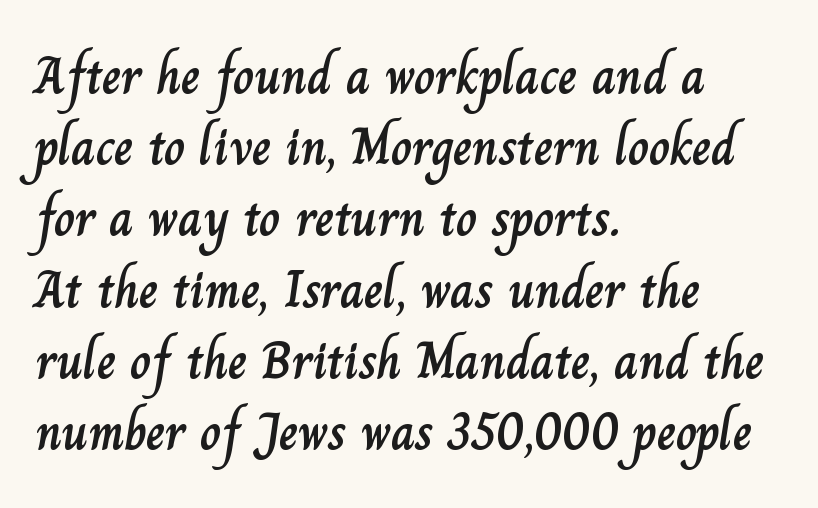
{"width": "normal", "stroke_contrast": "low", "x_height": "small", "monospaced": "no", "underline": "no", "align": "left", "line_spacing": "normal", "line_spacing_ratio": 1.37, "letter_spacing": "normal", "letter_spacing_em": 0.0, "glyph_px": 52}
